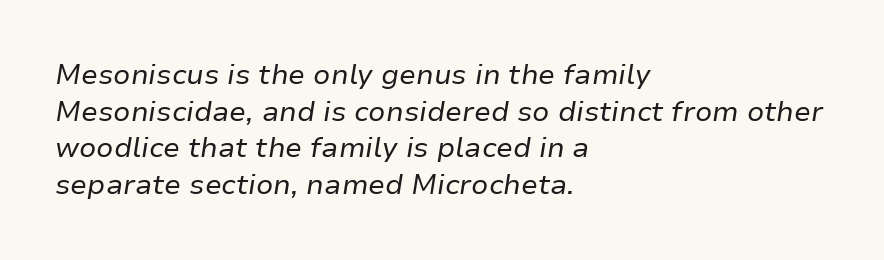
{"italic": "yes", "lean": "right", "slant_degrees": 9, "bold": "no", "weight": "regular", "width": "normal", "stroke_contrast": "low", "x_height": "medium", "monospaced": "no", "underline": "no", "align": "left", "line_spacing": "normal", "line_spacing_ratio": 1.31, "letter_spacing": "normal", "letter_spacing_em": 0.0, "glyph_px": 28}
